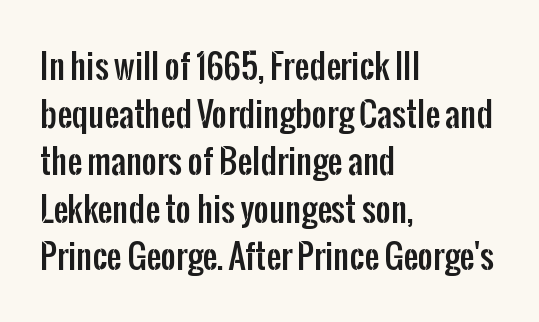
The image shows 33 px condensed sans-serif type, upright; set left-aligned, normal line spacing (1.44x), normal letter spacing, not underlined; low stroke contrast and a medium x-height.
